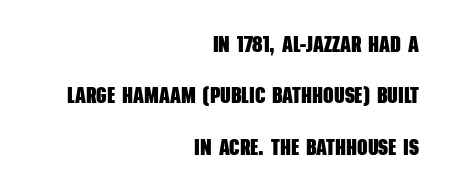
Q: Is the text bold? A: Yes.
Q: Is the text underlined? A: No.
Q: How is the paragraph aligned? A: Right-aligned.
Q: Is the spacing between letters normal or unusually wide? A: Normal.
Q: Is the spacing between lines tight, normal or loose? A: Loose.
